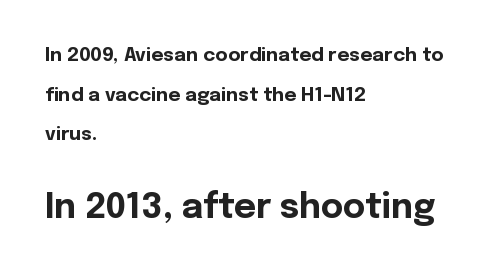
{"serif": "no", "italic": "no", "bold": "yes", "weight": "bold", "width": "normal", "x_height": "medium", "monospaced": "no", "underline": "no", "align": "left", "line_spacing": "loose", "line_spacing_ratio": 2.08, "letter_spacing": "normal", "letter_spacing_em": 0.0, "larger_block": "second", "size_ratio": 1.79, "glyph_px": 34}
